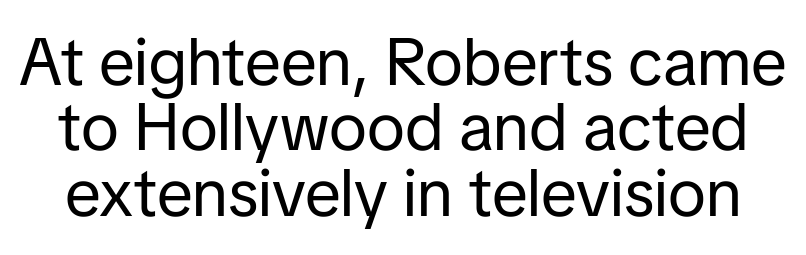
A typesetter would mark this as roman, not italic. No feet cap the strokes, marking this as sans-serif type. Letters rest on an invisible, unmarked baseline. Summary of vertical rhythm: compact, with narrow interline spacing. This sample has the flowing, uneven cadence of proportional lettering.
